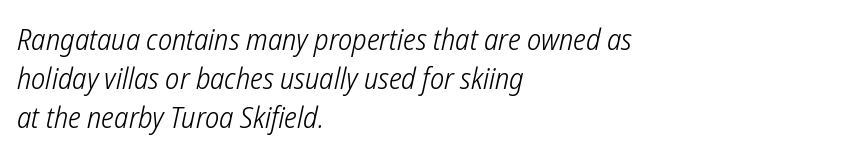
The image shows 30 px light, condensed sans-serif type; set left-aligned, normal line spacing (1.3x), normal letter spacing, not underlined; low stroke contrast and a medium x-height.
